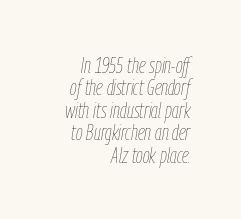
The image shows 22 px text type, italic (leaning right); set right-aligned, tight line spacing (1.02x), normal letter spacing, not underlined.
